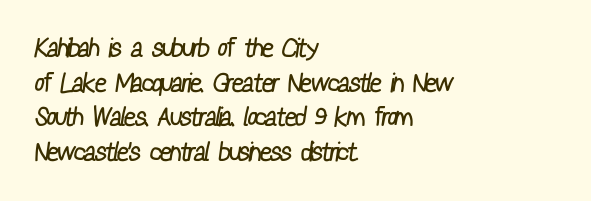
Q: Is the text bold? A: No.
Q: Is the text underlined? A: No.
Q: How is the paragraph aligned? A: Left-aligned.
Q: Is the spacing between letters normal or unusually wide? A: Normal.
Q: Is the spacing between lines tight, normal or loose? A: Normal.
